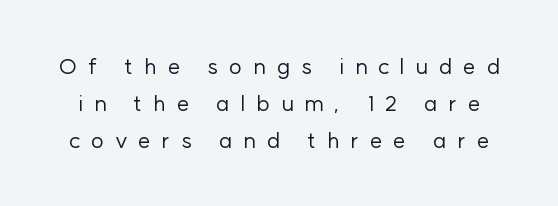
Check under the words: just untouched page. Ordinary non-slanted type is in use. The designer left line spacing at the default. Substantial extra tracking has been applied to these lines. Is this a heavy cut? Hardly; it is regular or lighter.
